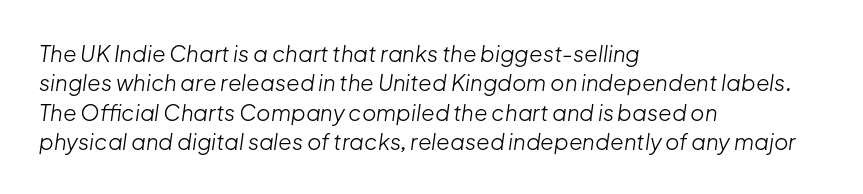
The image shows 22 px text type, italic (leaning right); set left-aligned, normal line spacing (1.33x), normal letter spacing, not underlined.
